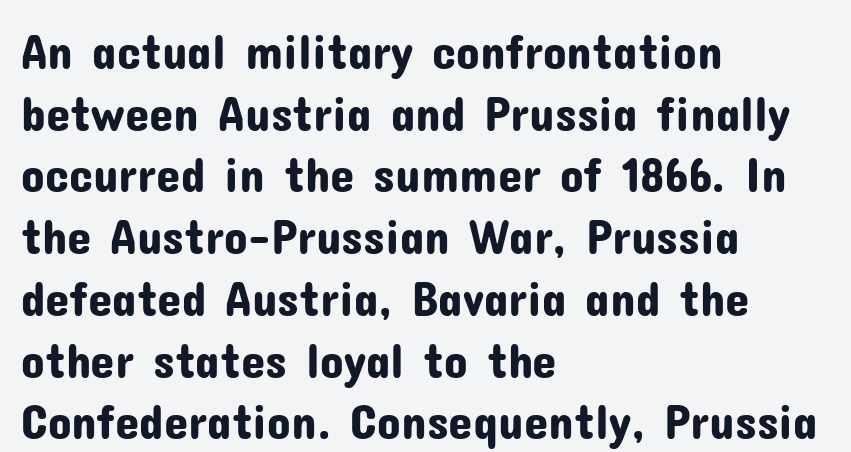
Each word holds together tightly as a unit, with standard inter-letter gaps. Here the designer chose a conventional face with non-uniform glyph widths. Check the space under the baseline: it is left empty. Serifs: no, the terminals of the letterforms are clean. The typesetter chose a ragged-right arrangement here.
